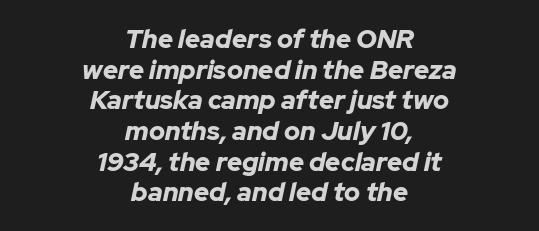
The image shows 26 px bold type, italic (leaning right); set centered, line spacing 1.18x, normal letter spacing, not underlined.
